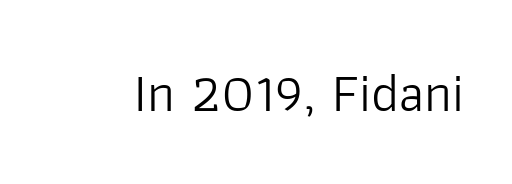
The image shows 54 px light sans-serif type, upright; set normal letter spacing, not underlined; low stroke contrast and a medium x-height.
